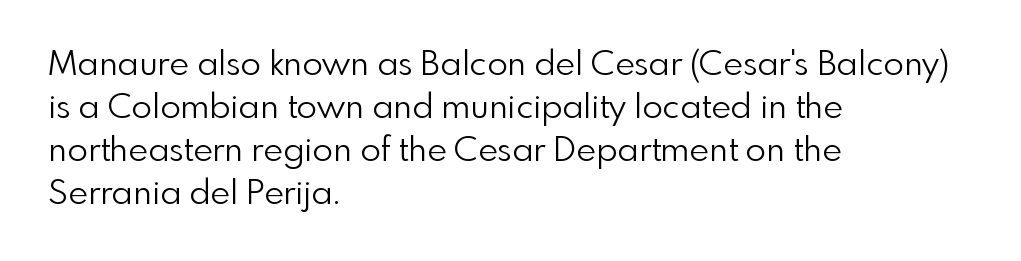
Q: Is the text bold? A: No.
Q: Is the text italic (slanted)? A: No, it is upright.
Q: Is the typeface a serif or a sans-serif typeface? A: Sans-serif.
Q: Is the text underlined? A: No.
Q: How is the paragraph aligned? A: Left-aligned.
Q: Is the spacing between letters normal or unusually wide? A: Normal.
Q: Is the spacing between lines tight, normal or loose? A: Normal.
Q: Width (condensed, normal, or wide)? A: Normal.
Q: x-height? A: Small.
Q: Monospaced? A: No.
